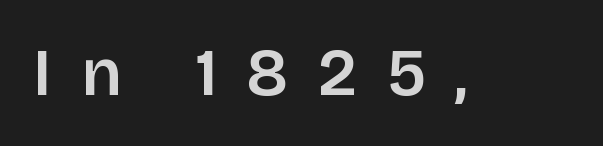
Q: Is the text bold? A: Semi-bold.
Q: Is the text italic (slanted)? A: No, it is upright.
Q: Is the typeface a serif or a sans-serif typeface? A: Sans-serif.
Q: Is the text underlined? A: No.
Q: Is the spacing between letters normal or unusually wide? A: Unusually wide.
Q: Width (condensed, normal, or wide)? A: Normal.
Q: Stroke contrast? A: Low.
Q: x-height? A: Large.
Q: Monospaced? A: No.
